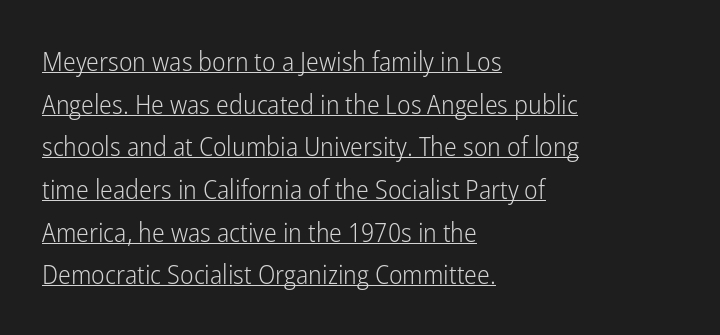
The image shows 27 px text type, upright; set left-aligned, normal line spacing (1.58x), normal letter spacing, underlined.
